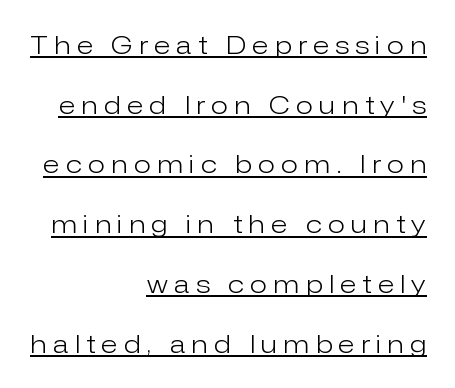
The image shows 25 px text type, upright; set right-aligned, loose line spacing (2.39x), unusually wide letter spacing (+0.26 em), underlined.
